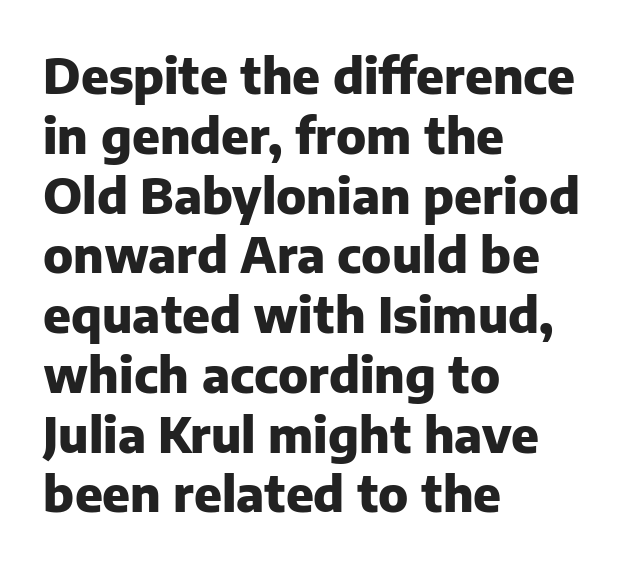
Pretty heavy lettering here — definitely bold. Letter spacing: default. A typesetter would call this proportional, since set widths differ per character. The paragraph shown leans on its left margin.
